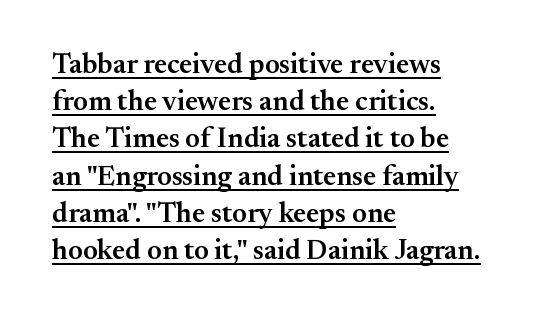
In terms of leading, this rendering sits right in the middle. Default kerning and tracking; the words read as compact shapes. This sample has the flowing, uneven cadence of proportional lettering. Notice the strokes are somewhat thickened but not fully heavy: this is a semibold.
